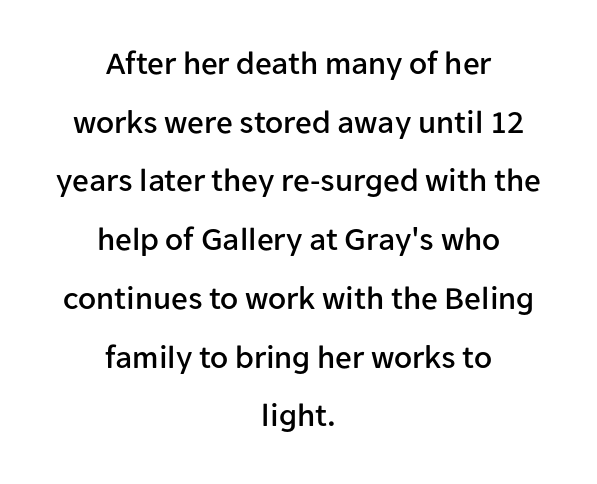
{"serif": "no", "italic": "no", "width": "normal", "stroke_contrast": "low", "x_height": "medium", "monospaced": "no", "underline": "no", "align": "center", "line_spacing_ratio": 1.78, "letter_spacing": "normal", "letter_spacing_em": 0.0, "glyph_px": 33}
